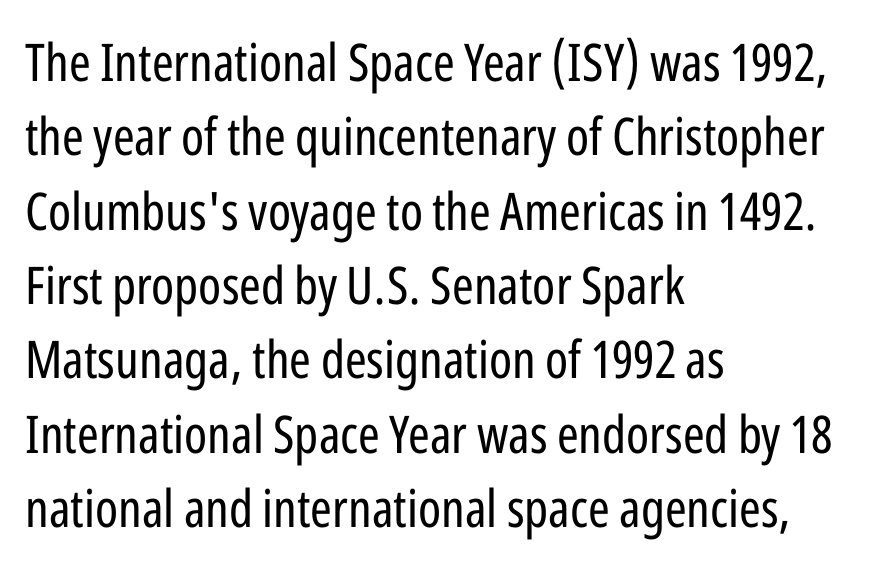
Q: Is the text bold? A: No.
Q: Is the text italic (slanted)? A: No, it is upright.
Q: Is the typeface a serif or a sans-serif typeface? A: Sans-serif.
Q: Is the text underlined? A: No.
Q: How is the paragraph aligned? A: Left-aligned.
Q: Is the spacing between letters normal or unusually wide? A: Normal.
Q: Is the spacing between lines tight, normal or loose? A: Normal.
Q: Width (condensed, normal, or wide)? A: Condensed.
Q: Stroke contrast? A: Low.
Q: x-height? A: Medium.
Q: Monospaced? A: No.
